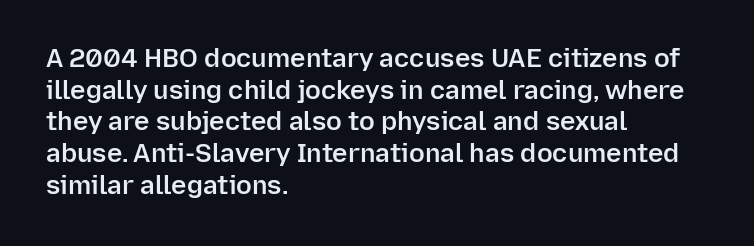
Q: Is the text bold? A: Semi-bold.
Q: Is the text italic (slanted)? A: No, it is upright.
Q: Is the text underlined? A: No.
Q: How is the paragraph aligned? A: Left-aligned.
Q: Is the spacing between letters normal or unusually wide? A: Normal.
